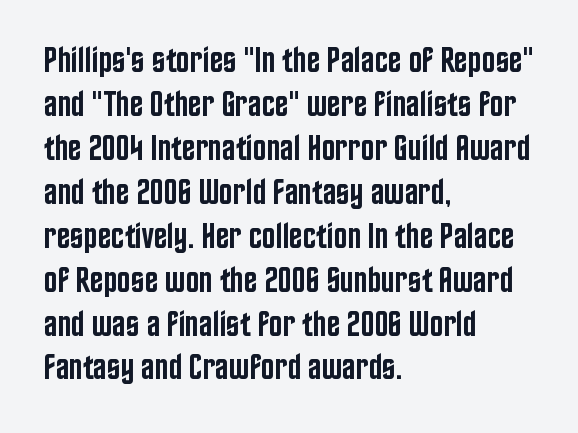
The image shows 36 px semibold, condensed sans-serif type, upright; set left-aligned, line spacing 1.22x, normal letter spacing, not underlined; low stroke contrast and a large x-height.
